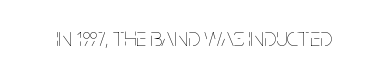
{"italic": "no", "bold": "no", "underline": "no", "letter_spacing": "normal", "letter_spacing_em": 0.0, "glyph_px": 26}
